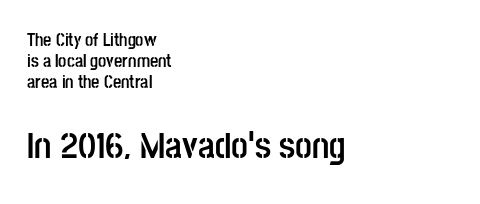
Here the glyphs are tracked normally, forming tight word shapes. The paragraph shown leans on its left margin. What kind of face is this? One without serifs — a sans. The letters in the lower block stand taller than those in the block above. Bare-footed words on every line. Do the letters lean? They stand straight.
